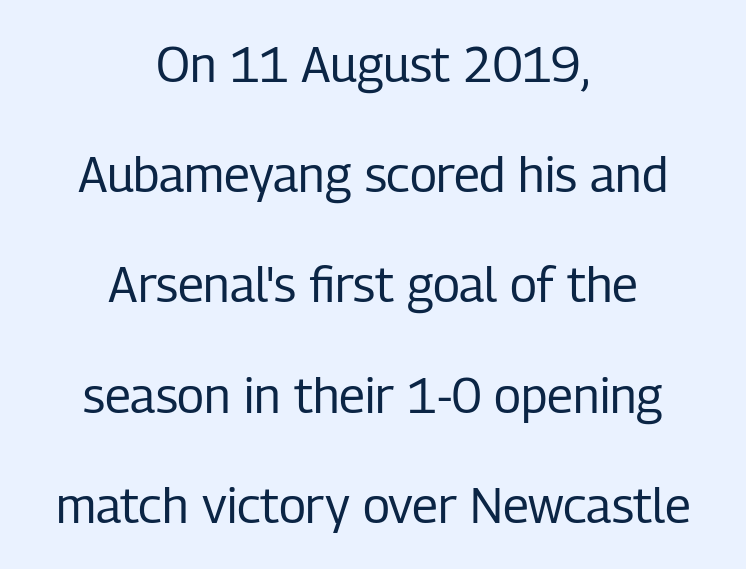
Does extra space separate the letters? No, they use regular spacing. Does the type have serifs? No, each stem ends abruptly. The face used here is proportionally spaced, like ordinary book or web type. Where is the straight margin? There isn't one; the lines are centered. Decoration check: the copy has no underline.
